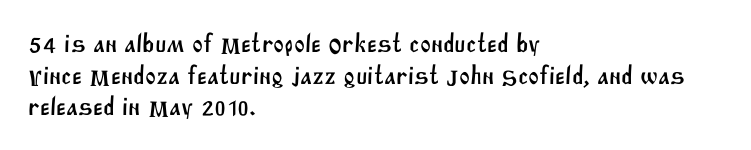
{"underline": "no", "align": "left", "line_spacing_ratio": 1.22, "letter_spacing": "normal", "letter_spacing_em": 0.0, "glyph_px": 26}
